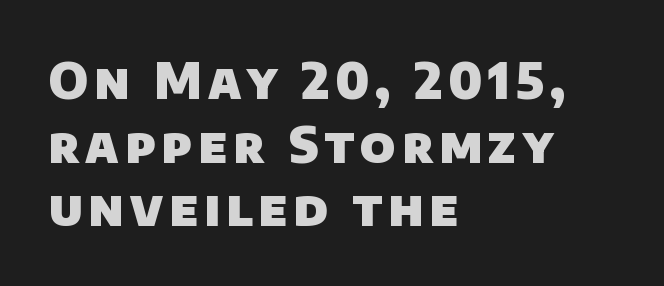
The image shows 49 px heavy sans-serif type; set left-aligned, normal line spacing (1.3x), not underlined; low stroke contrast and a large x-height.
